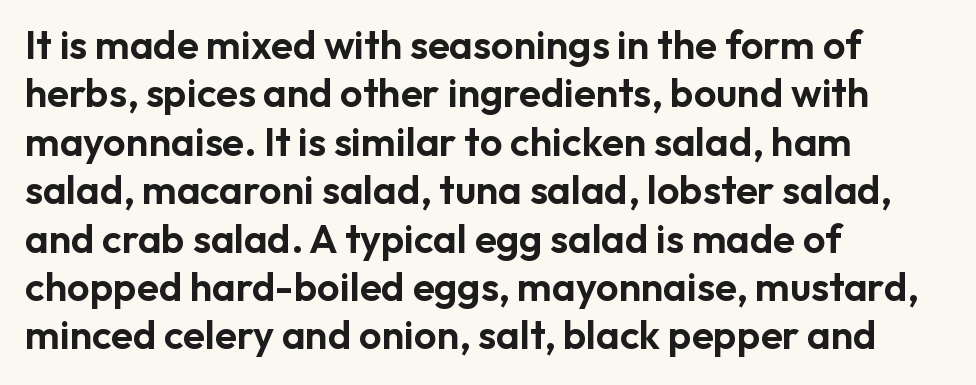
Check where the strokes stop: nothing finishes them off — pure sans. Proportional: the letters do not fall into vertical columns. How are the letters spaced? Ordinarily, with no added tracking. The lettering holds an erect, upright posture throughout. Each row of text sits above clean, open space.
